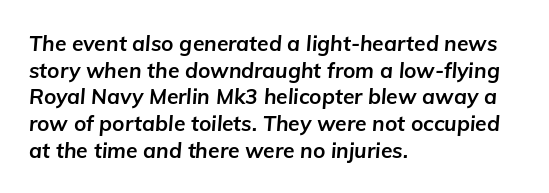
The line-height multiplier appears to be the usual default. Characters are canted at an angle relative to the baseline's perpendicular. No extra tracking has been applied to these lines. A student would call this left alignment; a typographer would say flush left, rag right. Words float on clear page, feet unadorned.
